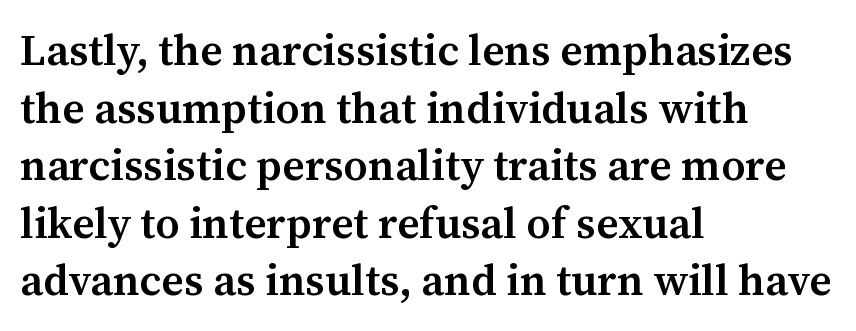
Q: Is the text bold? A: Semi-bold.
Q: Is the text italic (slanted)? A: No, it is upright.
Q: Is the typeface a serif or a sans-serif typeface? A: Serif.
Q: Is the text underlined? A: No.
Q: How is the paragraph aligned? A: Left-aligned.
Q: Is the spacing between letters normal or unusually wide? A: Normal.
Q: Is the spacing between lines tight, normal or loose? A: Normal.
Q: Width (condensed, normal, or wide)? A: Normal.
Q: Stroke contrast? A: Medium.
Q: x-height? A: Medium.
Q: Monospaced? A: No.
